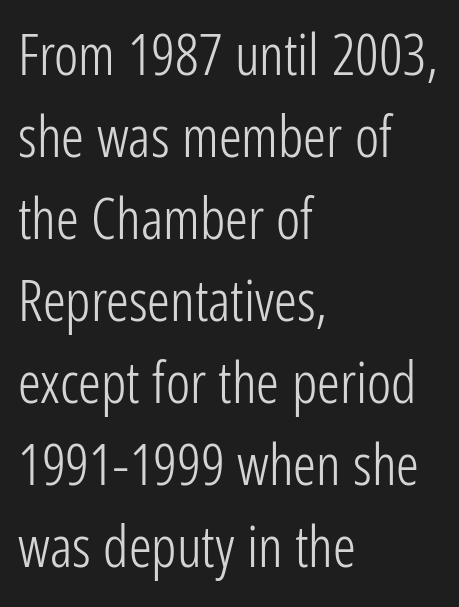
The image shows 57 px light, condensed sans-serif type, upright; set left-aligned, normal line spacing (1.44x), normal letter spacing, not underlined; low stroke contrast and a medium x-height.
